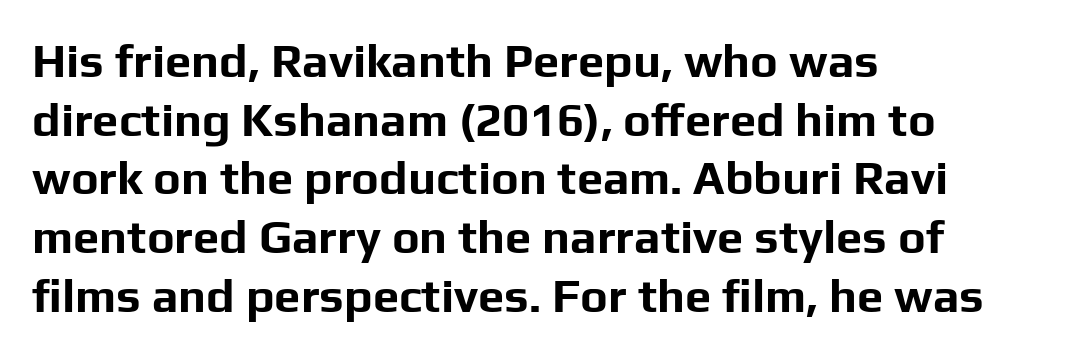
Q: Is the text bold? A: Yes.
Q: Is the text italic (slanted)? A: No, it is upright.
Q: Is the typeface a serif or a sans-serif typeface? A: Sans-serif.
Q: Is the text underlined? A: No.
Q: How is the paragraph aligned? A: Left-aligned.
Q: Is the spacing between letters normal or unusually wide? A: Normal.
Q: Is the spacing between lines tight, normal or loose? A: Normal.
Q: Width (condensed, normal, or wide)? A: Normal.
Q: Stroke contrast? A: Low.
Q: x-height? A: Medium.
Q: Monospaced? A: No.
